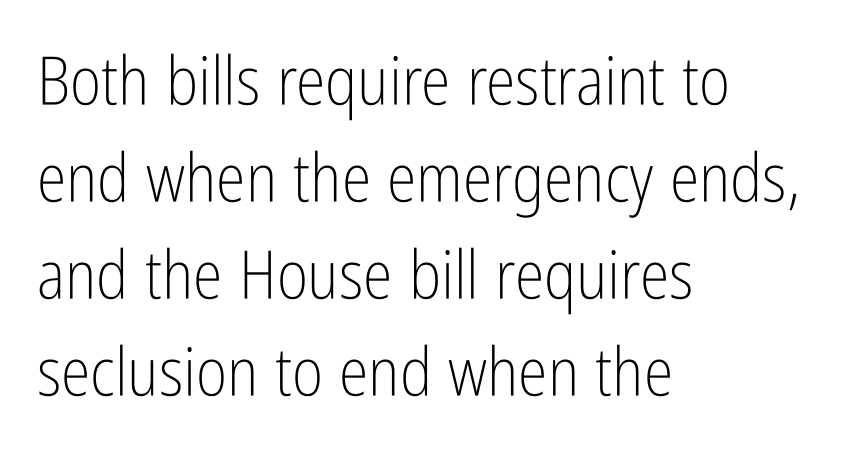
Q: Is the text bold? A: No.
Q: Is the text italic (slanted)? A: No, it is upright.
Q: Is the typeface a serif or a sans-serif typeface? A: Sans-serif.
Q: Is the text underlined? A: No.
Q: How is the paragraph aligned? A: Left-aligned.
Q: Is the spacing between letters normal or unusually wide? A: Normal.
Q: Is the spacing between lines tight, normal or loose? A: Normal.
Q: Width (condensed, normal, or wide)? A: Condensed.
Q: Stroke contrast? A: Low.
Q: x-height? A: Medium.
Q: Monospaced? A: No.
